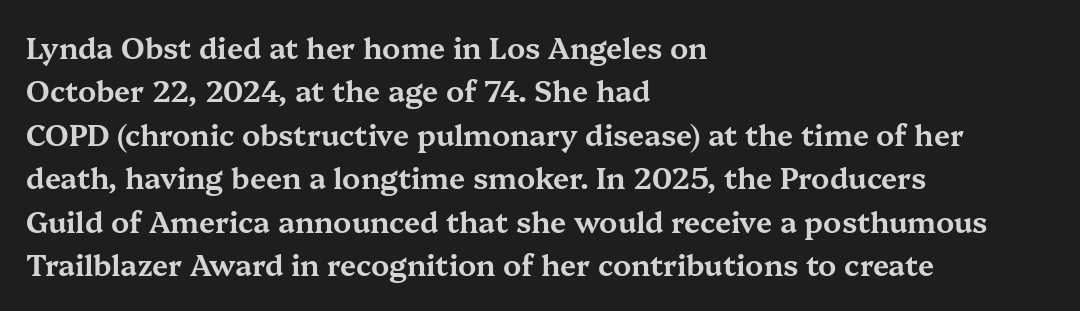
Q: Is the text italic (slanted)? A: No, it is upright.
Q: Is the typeface a serif or a sans-serif typeface? A: Serif.
Q: Is the text underlined? A: No.
Q: How is the paragraph aligned? A: Left-aligned.
Q: Is the spacing between letters normal or unusually wide? A: Normal.
Q: Is the spacing between lines tight, normal or loose? A: Normal.
Q: Width (condensed, normal, or wide)? A: Wide.
Q: Stroke contrast? A: Medium.
Q: x-height? A: Medium.
Q: Monospaced? A: No.
